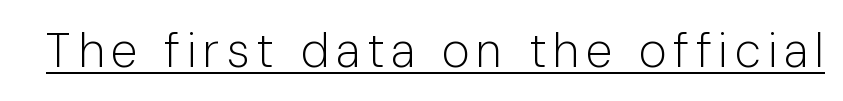
The image shows 48 px light sans-serif type, upright; set underlined; low stroke contrast and a medium x-height.
